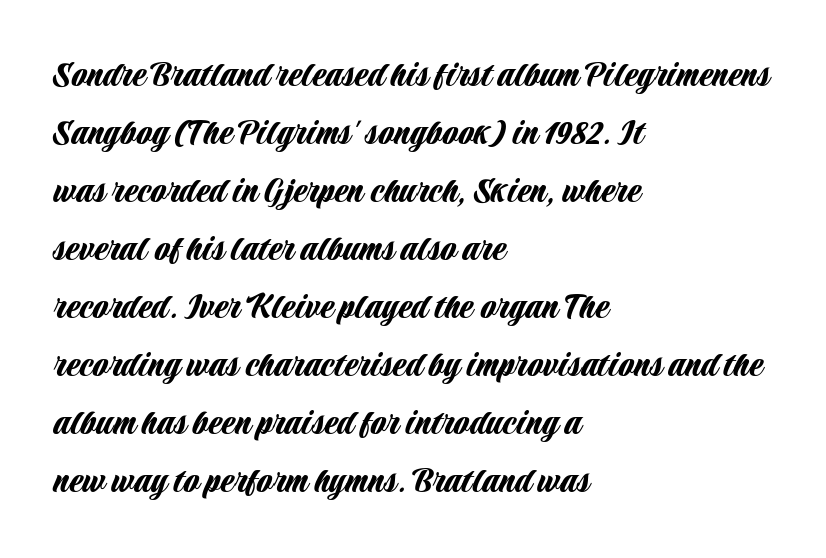
{"serif": "no", "width": "condensed", "stroke_contrast": "low", "x_height": "large", "monospaced": "no", "underline": "no", "align": "left", "line_spacing": "normal", "line_spacing_ratio": 1.45, "letter_spacing": "normal", "letter_spacing_em": 0.0, "glyph_px": 40}
